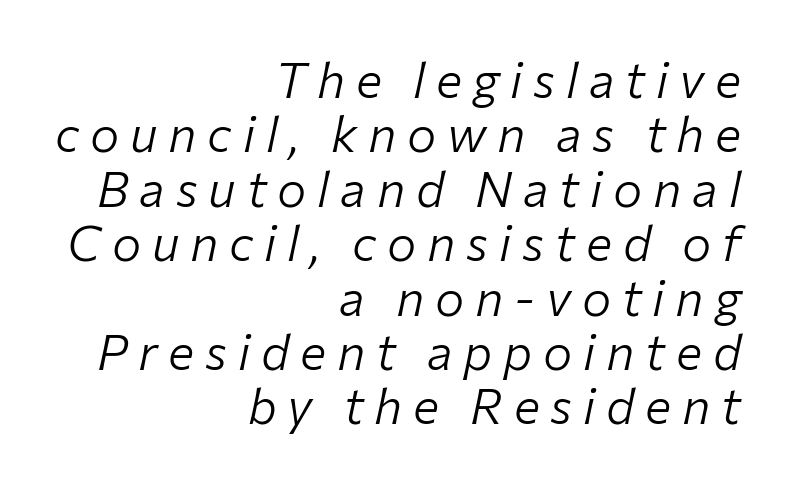
The image shows 49 px light type, italic (leaning right); set right-aligned, tight line spacing (1.11x), unusually wide letter spacing (+0.22 em), not underlined; low stroke contrast and a medium x-height.
